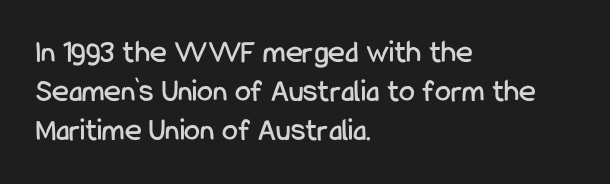
You could not count columns in this text — the font is proportionally spaced. Nobody drew a line under any word here. Teacher's note: observe the even left margin — that is flush-left alignment. No italicization has been applied; the sample stays upright.
